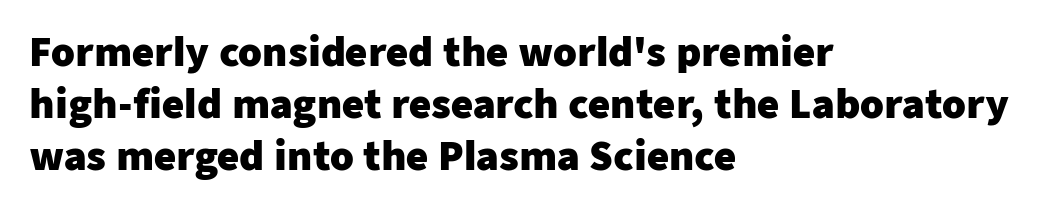
Q: Is the text bold? A: Yes.
Q: Is the text italic (slanted)? A: No, it is upright.
Q: Is the typeface a serif or a sans-serif typeface? A: Sans-serif.
Q: Is the text underlined? A: No.
Q: How is the paragraph aligned? A: Left-aligned.
Q: Is the spacing between letters normal or unusually wide? A: Normal.
Q: Is the spacing between lines tight, normal or loose? A: Normal.
Q: Width (condensed, normal, or wide)? A: Normal.
Q: Stroke contrast? A: Low.
Q: x-height? A: Medium.
Q: Monospaced? A: No.
